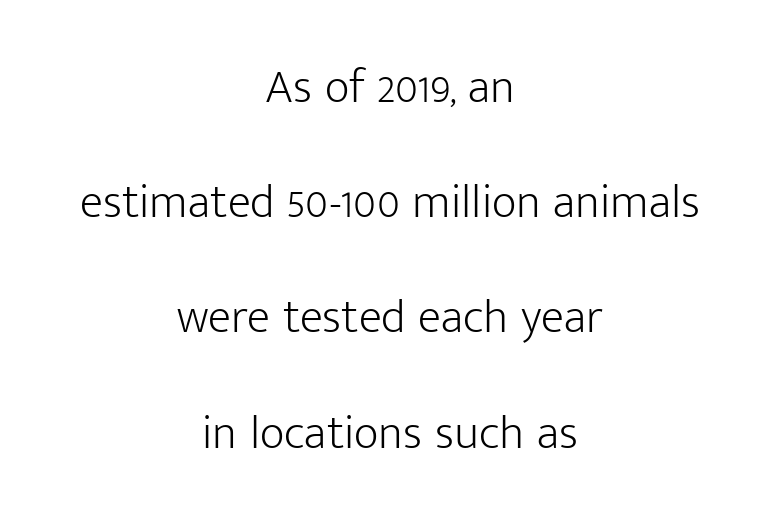
Q: Is the text bold? A: No.
Q: Is the text italic (slanted)? A: No, it is upright.
Q: Is the typeface a serif or a sans-serif typeface? A: Sans-serif.
Q: Is the text underlined? A: No.
Q: How is the paragraph aligned? A: Centered.
Q: Is the spacing between letters normal or unusually wide? A: Normal.
Q: Is the spacing between lines tight, normal or loose? A: Loose.
Q: Width (condensed, normal, or wide)? A: Normal.
Q: Stroke contrast? A: Low.
Q: x-height? A: Medium.
Q: Monospaced? A: No.
